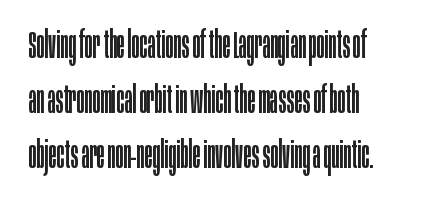
Bare-footed words on every line. The face used here is proportionally spaced, like ordinary book or web type. Honestly, the row spacing looks completely unremarkable. Check where the strokes stop: nothing finishes them off — pure sans. No extra ink here — the face is not bold. Is there any slant? The stems are plumb.
